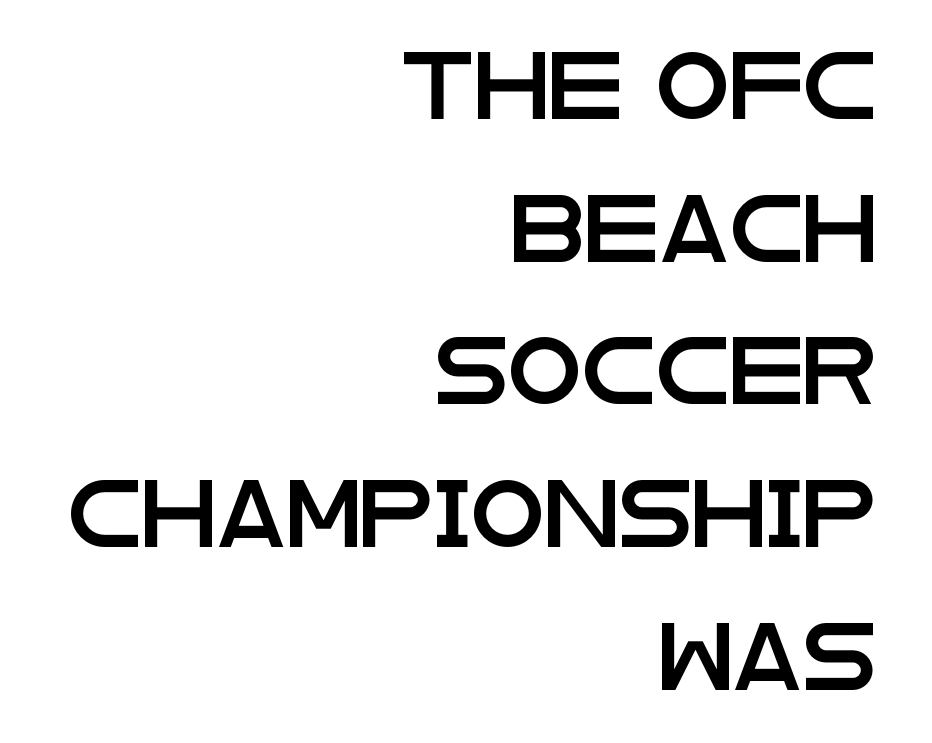
Spacing between characters is what you'd get straight out of the box. No feet cap the strokes, marking this as sans-serif type. All the whitespace from short lines collects on the left. Each new line begins a long way beneath the previous one. Note the varied advance widths — an 'i' is clearly narrower than an 'm'. Has an underline been added? It has not.
